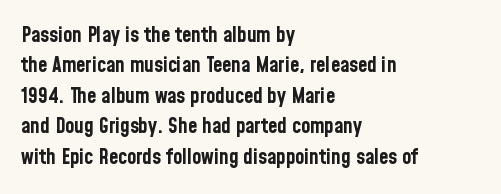
Q: Is the text bold? A: Yes.
Q: Is the text italic (slanted)? A: No, it is upright.
Q: Is the text underlined? A: No.
Q: How is the paragraph aligned? A: Left-aligned.
Q: Is the spacing between letters normal or unusually wide? A: Normal.
Q: Is the spacing between lines tight, normal or loose? A: Normal.
